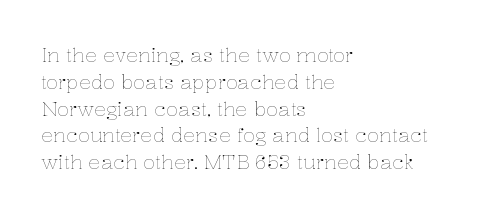
Unlike italic type, these characters show no tilt at all. Honestly, there is no underline to notice here at all. The ragged edge is on the right, which tells us the setting is flush left. Tracking here is standard; glyphs follow each other at the usual distance.
